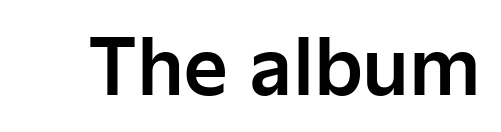
{"serif": "no", "italic": "no", "width": "normal", "stroke_contrast": "low", "x_height": "medium", "monospaced": "no", "underline": "no", "letter_spacing": "normal", "letter_spacing_em": 0.0, "glyph_px": 76}
